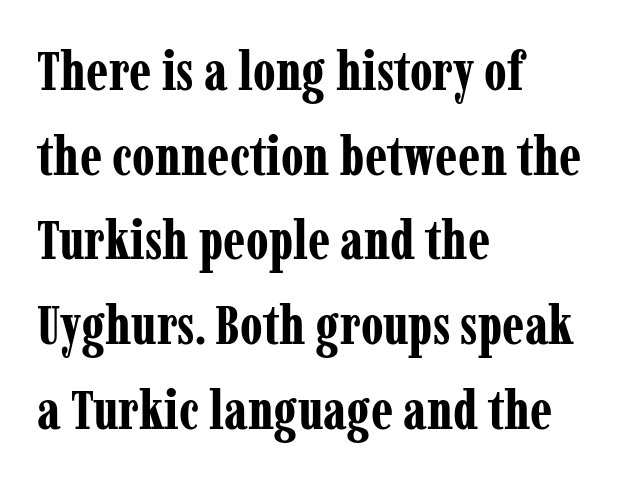
The image shows 55 px bold, condensed serif type, upright; set left-aligned, normal line spacing (1.54x), normal letter spacing, not underlined; low stroke contrast and a medium x-height.
